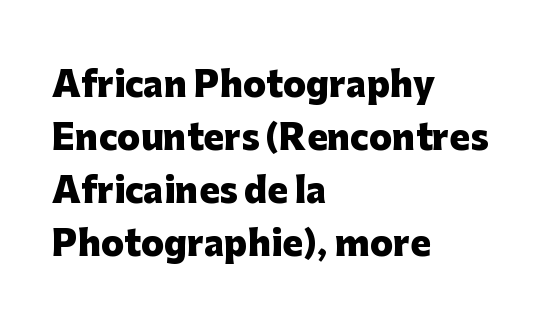
{"serif": "no", "italic": "no", "bold": "yes", "weight": "heavy", "width": "normal", "stroke_contrast": "low", "x_height": "medium", "monospaced": "no", "underline": "no", "align": "left", "line_spacing": "normal", "line_spacing_ratio": 1.56, "letter_spacing": "normal", "letter_spacing_em": 0.0, "glyph_px": 34}
